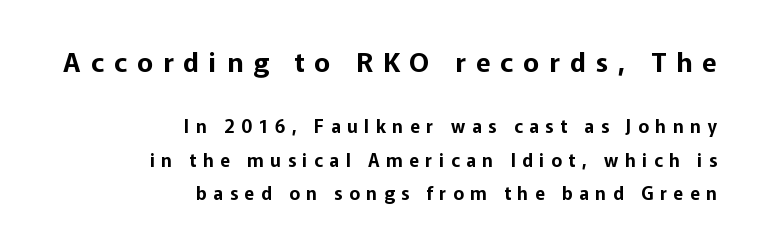
The image shows 27 px text type, upright; set right-aligned, line spacing 1.87x, unusually wide letter spacing (+0.37 em), not underlined; the first (top) block is 1.5x larger.
